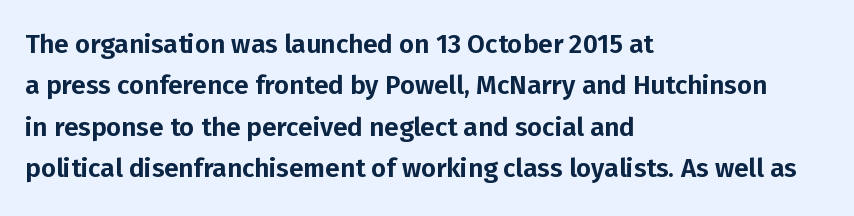
Honestly, there is no underline to notice here at all. Nothing unusual about the tracking: characters are spaced as the font intends. These lines stack with their left ends in a neat column. Posture: vertical. Normally led — the rows are evenly, conventionally spaced.
